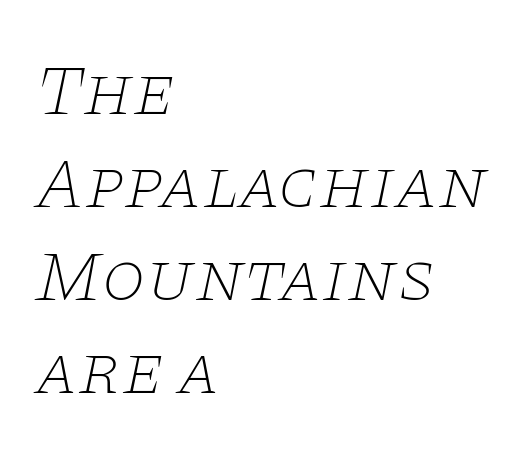
{"serif": "yes", "italic": "yes", "lean": "right", "slant_degrees": 11, "bold": "no", "weight": "thin", "width": "wide", "stroke_contrast": "low", "x_height": "large", "monospaced": "no", "underline": "no", "align": "left", "line_spacing": "normal", "line_spacing_ratio": 1.31, "letter_spacing": "normal", "letter_spacing_em": 0.0, "glyph_px": 71}
